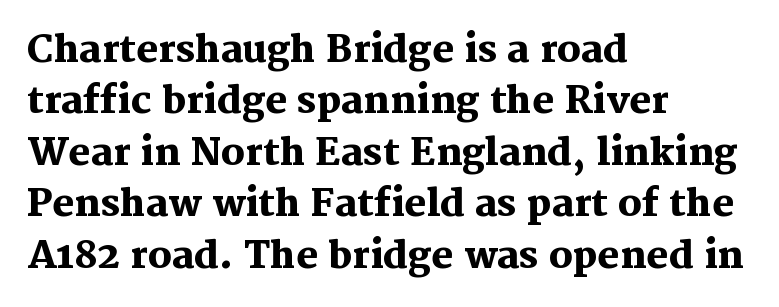
Q: Is the text bold? A: Yes.
Q: Is the text italic (slanted)? A: No, it is upright.
Q: Is the typeface a serif or a sans-serif typeface? A: Serif.
Q: Is the text underlined? A: No.
Q: How is the paragraph aligned? A: Left-aligned.
Q: Is the spacing between letters normal or unusually wide? A: Normal.
Q: Is the spacing between lines tight, normal or loose? A: Normal.
Q: Width (condensed, normal, or wide)? A: Normal.
Q: Stroke contrast? A: Medium.
Q: x-height? A: Medium.
Q: Monospaced? A: No.
